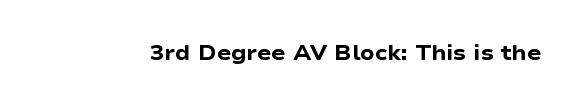
The letterforms sit shoulder to shoulder at normal distance. These lines were composed using upright roman letters. Check the space under the baseline: it is left empty. The sample has been set heavy, in full bold.
